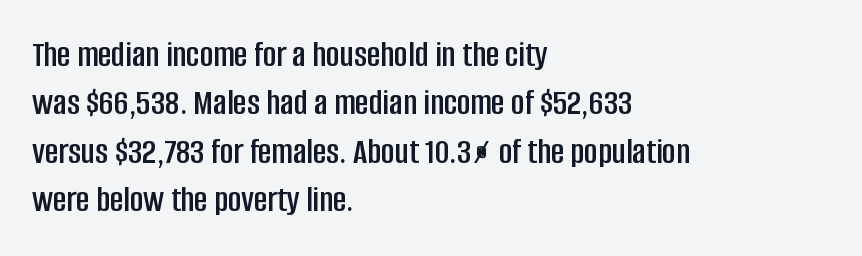
Posture: upright roman. Inter-character spacing is left at the font's built-in metrics. Grotesque or geometric, the face here clearly has no serifs. Each line starts at the same left margin while the right side varies. You could not count columns in this text — the font is proportionally spaced.
